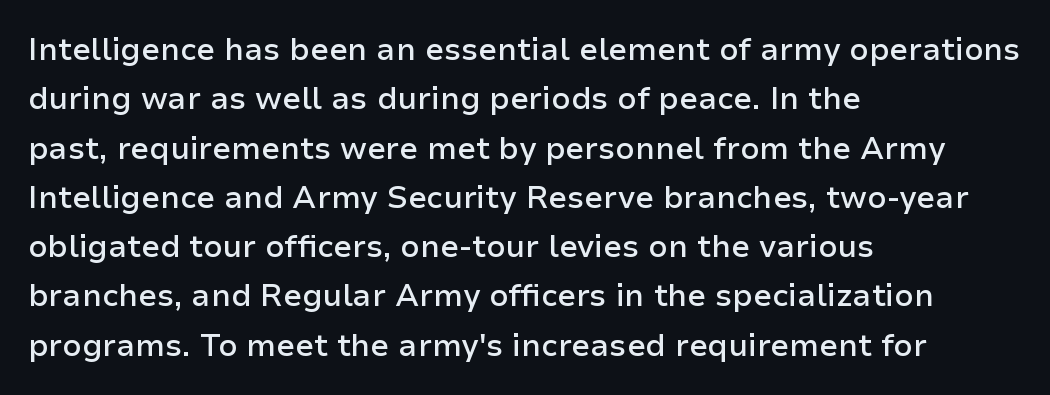
The image shows 31 px semibold sans-serif type, upright; set left-aligned, normal line spacing (1.59x), normal letter spacing, not underlined; low stroke contrast and a medium x-height.
